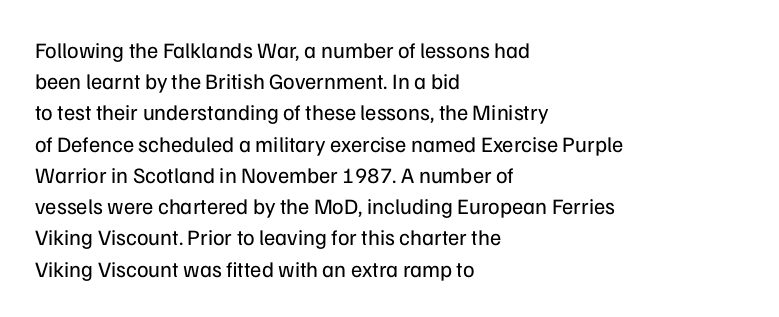
Q: Is the text bold? A: No.
Q: Is the text italic (slanted)? A: No, it is upright.
Q: Is the text underlined? A: No.
Q: How is the paragraph aligned? A: Left-aligned.
Q: Is the spacing between letters normal or unusually wide? A: Normal.
Q: Is the spacing between lines tight, normal or loose? A: Normal.
